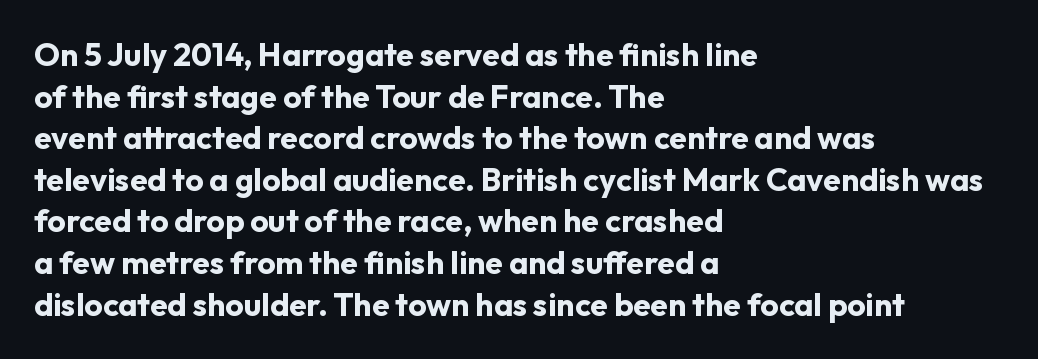
{"serif": "no", "italic": "no", "bold": "yes", "weight": "bold", "width": "normal", "stroke_contrast": "low", "x_height": "medium", "monospaced": "no", "underline": "no", "align": "left", "line_spacing": "normal", "line_spacing_ratio": 1.3, "letter_spacing": "normal", "letter_spacing_em": 0.0, "glyph_px": 32}
